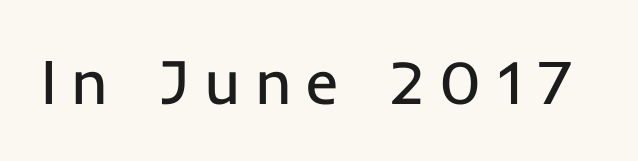
Q: Is the text bold? A: No.
Q: Is the text italic (slanted)? A: No, it is upright.
Q: Is the typeface a serif or a sans-serif typeface? A: Sans-serif.
Q: Is the text underlined? A: No.
Q: Is the spacing between letters normal or unusually wide? A: Unusually wide.
Q: Width (condensed, normal, or wide)? A: Normal.
Q: Stroke contrast? A: Low.
Q: x-height? A: Medium.
Q: Monospaced? A: No.
